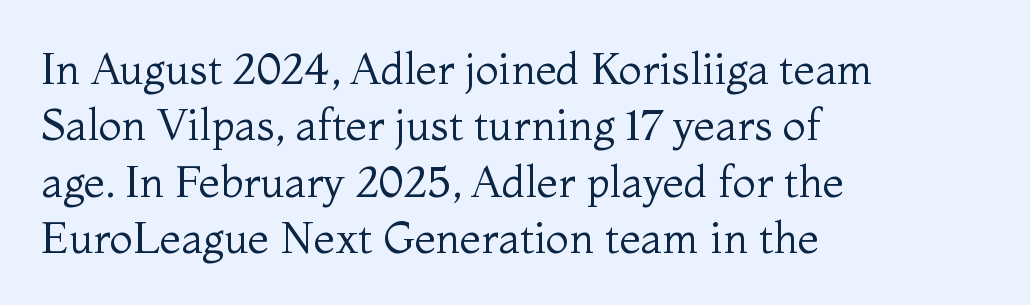
Q: Is the text bold? A: No.
Q: Is the text italic (slanted)? A: No, it is upright.
Q: Is the typeface a serif or a sans-serif typeface? A: Serif.
Q: Is the text underlined? A: No.
Q: How is the paragraph aligned? A: Left-aligned.
Q: Is the spacing between letters normal or unusually wide? A: Normal.
Q: Is the spacing between lines tight, normal or loose? A: Normal.
Q: Width (condensed, normal, or wide)? A: Normal.
Q: Stroke contrast? A: Medium.
Q: x-height? A: Medium.
Q: Monospaced? A: No.
